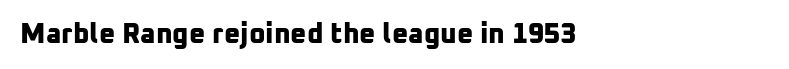
Q: Is the text bold? A: Yes.
Q: Is the typeface a serif or a sans-serif typeface? A: Sans-serif.
Q: Is the text underlined? A: No.
Q: How is the paragraph aligned? A: Left-aligned.
Q: Is the spacing between letters normal or unusually wide? A: Normal.
Q: Width (condensed, normal, or wide)? A: Normal.
Q: Stroke contrast? A: Low.
Q: x-height? A: Medium.
Q: Monospaced? A: No.
